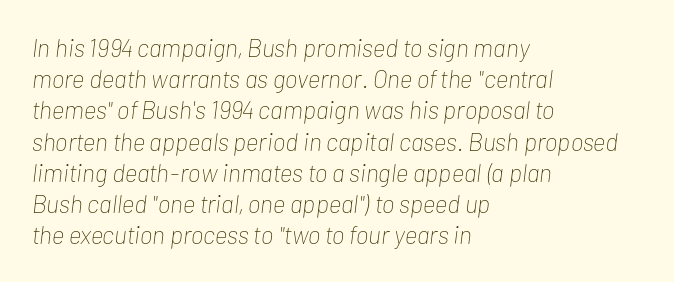
Summary of vertical rhythm: regular, with standard interline spacing. Tracking here is standard; glyphs follow each other at the usual distance. If you drew a line through each stem, it would be angled. A quiet, ordinary-to-light weight characterises the typeface. The area under the type is left untouched.
